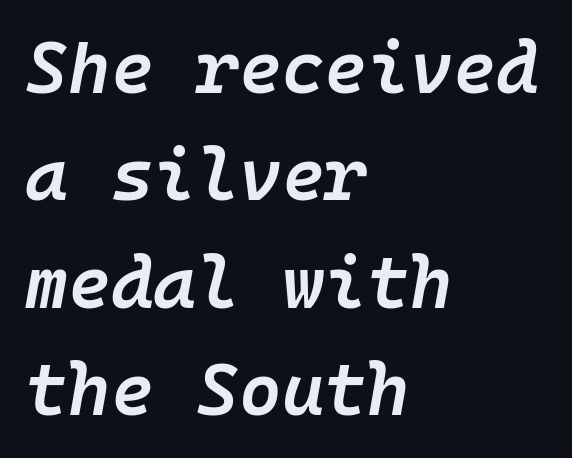
The image shows 73 px semibold type, italic (leaning right), monospaced; set left-aligned, normal line spacing (1.47x), normal letter spacing, not underlined; low stroke contrast and a medium x-height.
